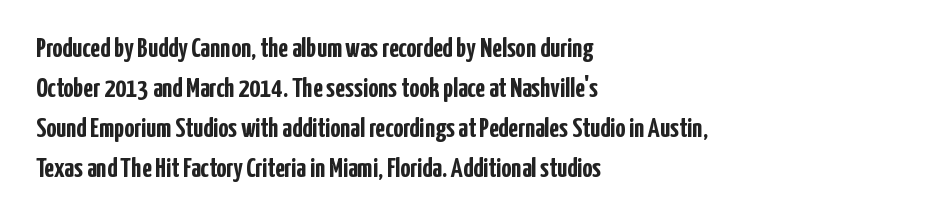
Q: Is the text bold? A: Yes.
Q: Is the text italic (slanted)? A: No, it is upright.
Q: Is the typeface a serif or a sans-serif typeface? A: Sans-serif.
Q: Is the text underlined? A: No.
Q: How is the paragraph aligned? A: Left-aligned.
Q: Is the spacing between letters normal or unusually wide? A: Normal.
Q: Is the spacing between lines tight, normal or loose? A: Normal.
Q: Width (condensed, normal, or wide)? A: Condensed.
Q: Stroke contrast? A: Low.
Q: x-height? A: Medium.
Q: Monospaced? A: No.
